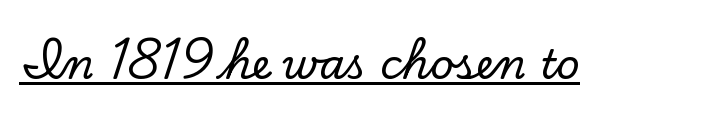
{"serif": "yes", "width": "normal", "stroke_contrast": "low", "x_height": "small", "monospaced": "no", "underline": "yes", "letter_spacing": "normal", "letter_spacing_em": 0.0, "glyph_px": 41}
